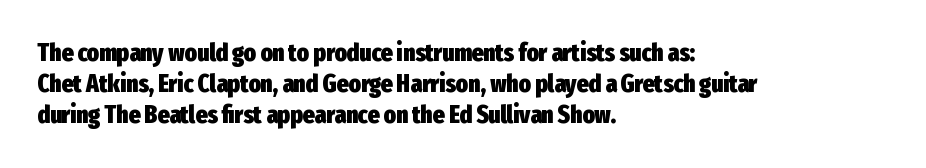
{"italic": "no", "bold": "yes", "underline": "no", "align": "left", "line_spacing": "normal", "line_spacing_ratio": 1.25, "letter_spacing": "normal", "letter_spacing_em": 0.0, "glyph_px": 25}
